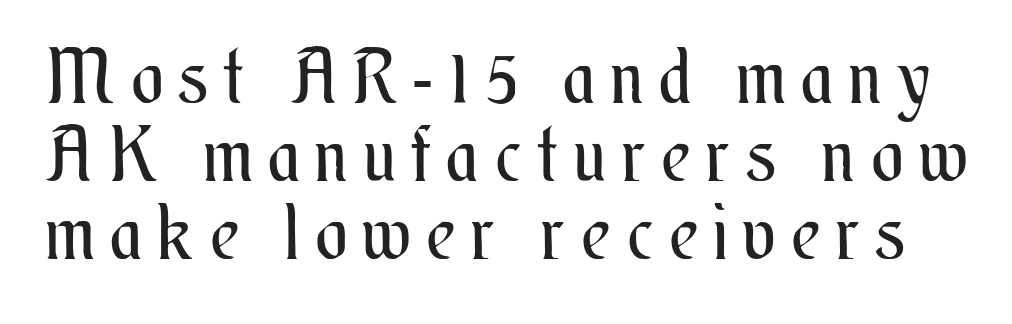
Q: Is the text bold? A: No.
Q: Is the text italic (slanted)? A: No, it is upright.
Q: Is the text underlined? A: No.
Q: Is the spacing between letters normal or unusually wide? A: Unusually wide.
Q: Is the spacing between lines tight, normal or loose? A: Tight.
Q: Width (condensed, normal, or wide)? A: Condensed.
Q: Stroke contrast? A: Medium.
Q: x-height? A: Small.
Q: Monospaced? A: No.
